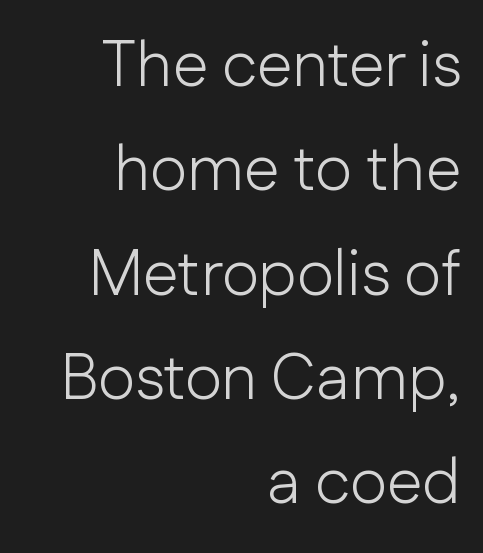
{"serif": "no", "italic": "no", "bold": "no", "weight": "light", "width": "normal", "stroke_contrast": "low", "x_height": "medium", "monospaced": "no", "underline": "no", "align": "right", "line_spacing": "normal", "line_spacing_ratio": 1.63, "letter_spacing": "normal", "letter_spacing_em": 0.0, "glyph_px": 64}
